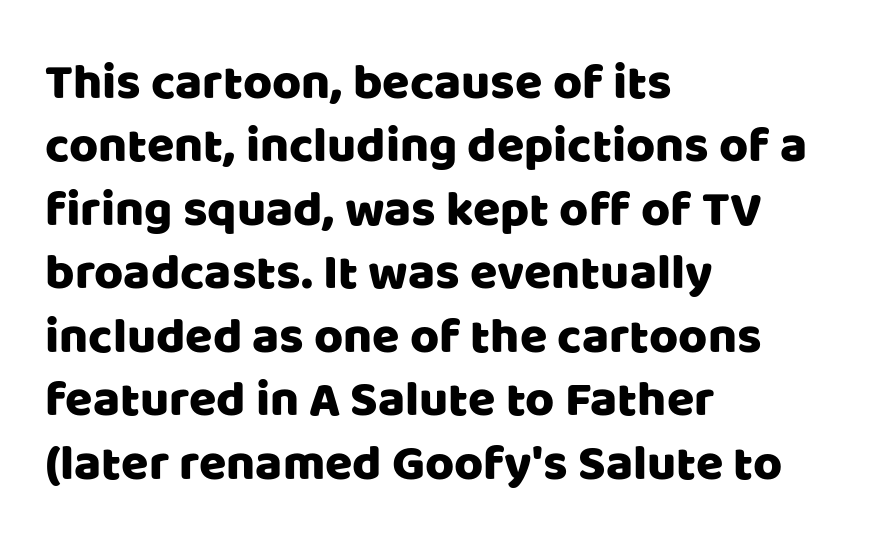
{"serif": "no", "italic": "no", "width": "normal", "stroke_contrast": "low", "x_height": "large", "monospaced": "no", "underline": "no", "align": "left", "line_spacing": "normal", "line_spacing_ratio": 1.27, "letter_spacing": "normal", "letter_spacing_em": 0.0, "glyph_px": 50}
